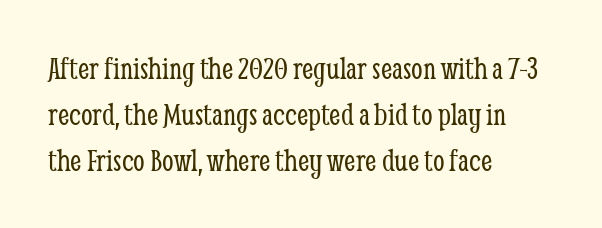
{"serif": "yes", "italic": "no", "bold": "no", "weight": "light", "width": "condensed", "stroke_contrast": "low", "x_height": "medium", "monospaced": "no", "underline": "no", "align": "left", "line_spacing": "normal", "line_spacing_ratio": 1.4, "letter_spacing": "normal", "letter_spacing_em": 0.0, "glyph_px": 33}
